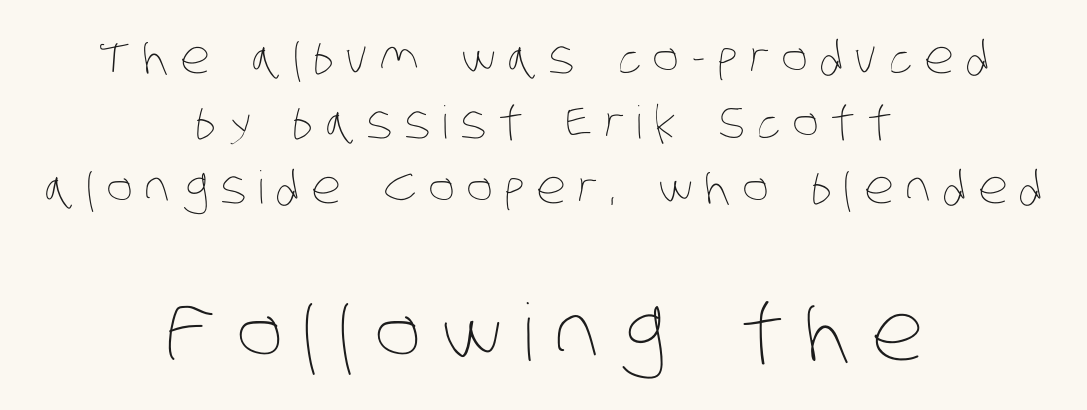
The face used here is rendered with a markedly widened letterfit. Block two is the big one; block one sits smaller above it. Each stroke keeps to a modest, everyday thickness or less. Rows of type keep a routine distance in the vertical direction. Any mark beneath the type? The region is blank.
